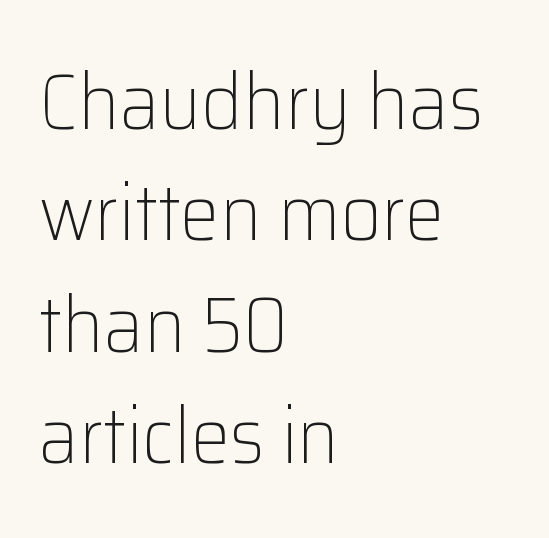
{"serif": "no", "italic": "no", "bold": "no", "weight": "light", "width": "normal", "stroke_contrast": "low", "x_height": "medium", "monospaced": "no", "underline": "no", "align": "left", "line_spacing": "normal", "line_spacing_ratio": 1.41, "letter_spacing": "normal", "letter_spacing_em": 0.0, "glyph_px": 79}
